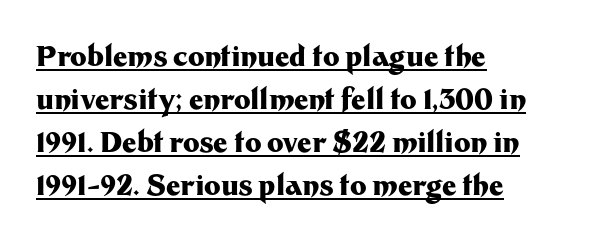
The image shows 28 px heavy sans-serif type, upright; set left-aligned, normal line spacing (1.54x), normal letter spacing, underlined; medium stroke contrast and a medium x-height.
